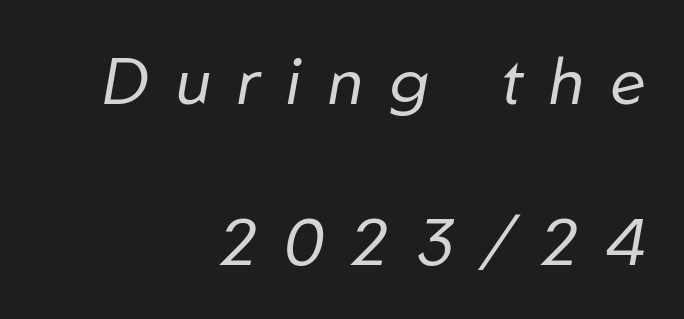
Q: Is the text bold? A: No.
Q: Is the text italic (slanted)? A: Yes, it leans right by about 10 degrees.
Q: Is the text underlined? A: No.
Q: How is the paragraph aligned? A: Right-aligned.
Q: Is the spacing between letters normal or unusually wide? A: Unusually wide.
Q: Is the spacing between lines tight, normal or loose? A: Loose.
Q: Width (condensed, normal, or wide)? A: Normal.
Q: Stroke contrast? A: Low.
Q: x-height? A: Medium.
Q: Monospaced? A: No.
